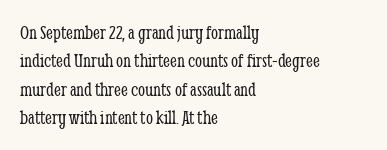
Glyph-to-glyph distance matches everyday printed text. One glance says typical: line gaps are just what's usual. A bare baseline throughout the passage. Does the lettering tilt? It doesn't — this is upright.
